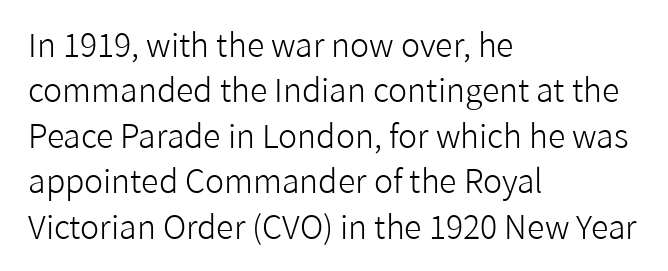
Q: Is the text bold? A: No.
Q: Is the text italic (slanted)? A: No, it is upright.
Q: Is the typeface a serif or a sans-serif typeface? A: Sans-serif.
Q: Is the text underlined? A: No.
Q: How is the paragraph aligned? A: Left-aligned.
Q: Is the spacing between letters normal or unusually wide? A: Normal.
Q: Is the spacing between lines tight, normal or loose? A: Normal.
Q: Width (condensed, normal, or wide)? A: Normal.
Q: Stroke contrast? A: Low.
Q: x-height? A: Medium.
Q: Monospaced? A: No.
